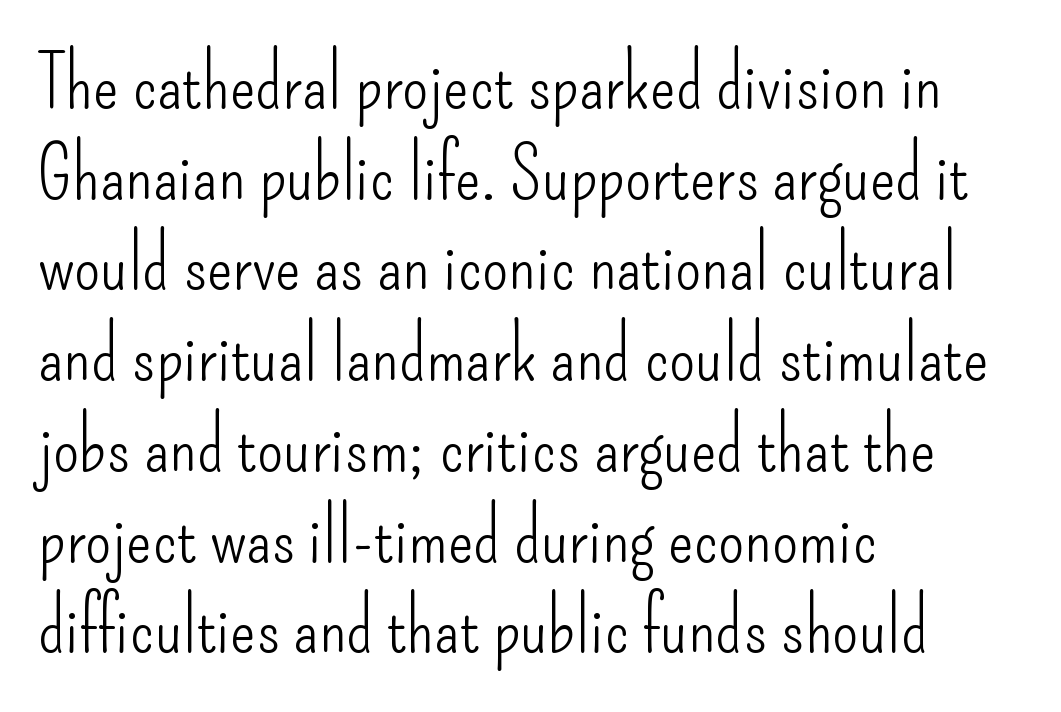
Q: Is the text bold? A: No.
Q: Is the text italic (slanted)? A: No, it is upright.
Q: Is the typeface a serif or a sans-serif typeface? A: Sans-serif.
Q: Is the text underlined? A: No.
Q: How is the paragraph aligned? A: Left-aligned.
Q: Is the spacing between letters normal or unusually wide? A: Normal.
Q: Width (condensed, normal, or wide)? A: Condensed.
Q: Stroke contrast? A: Low.
Q: x-height? A: Small.
Q: Monospaced? A: No.
